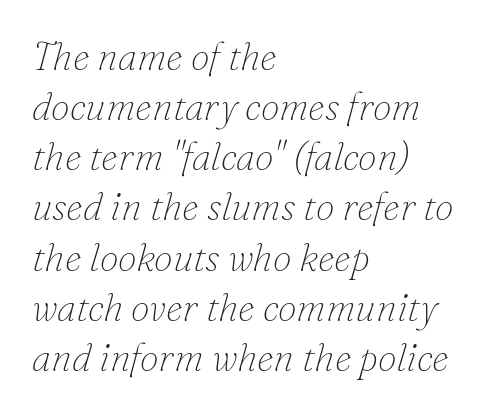
The image shows 38 px thin serif type, italic (leaning right); set left-aligned, normal line spacing (1.32x), normal letter spacing, not underlined; low stroke contrast and a small x-height.
